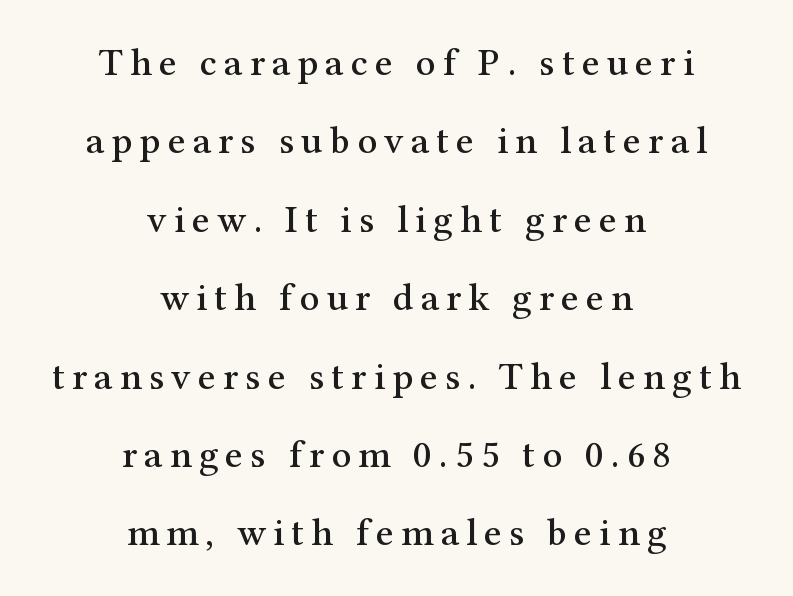
Horizontal bands of white between lines are thick stripes. Stroke terminals: seriffed. Bare-footed words on every line. Nope, not italic — everything's standing straight. The paragraph shown floats in the horizontal middle. Do the characters align in a grid? No, the font is proportional.
